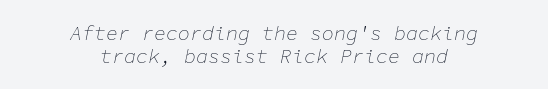
{"italic": "yes", "lean": "right", "slant_degrees": 11, "bold": "no", "underline": "no", "align": "center", "line_spacing": "tight", "line_spacing_ratio": 1.13, "letter_spacing": "normal", "letter_spacing_em": 0.0, "glyph_px": 20}
